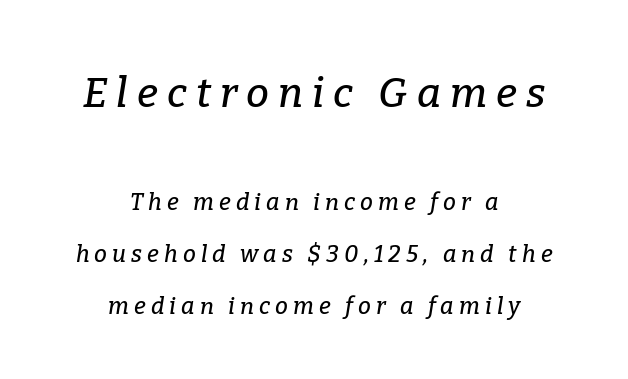
The image shows 41 px serif type, italic (leaning right); set centered, loose line spacing (2.27x), unusually wide letter spacing (+0.22 em), not underlined; the first (top) block is 1.78x larger; low stroke contrast and a medium x-height.
